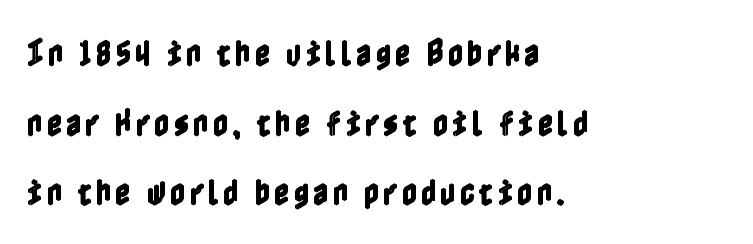
The image shows 30 px condensed type, upright; set left-aligned, loose line spacing (2.32x), not underlined; a medium x-height.
